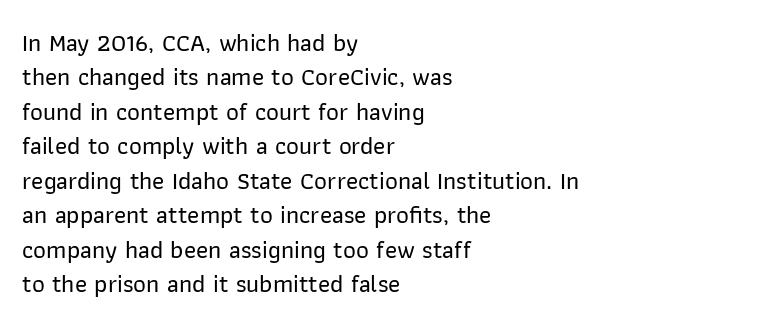
Style check: upright. All the whitespace from short lines collects on the right. Rule under the text: the space is simply empty. Leading matches the norm, producing a regular column.
